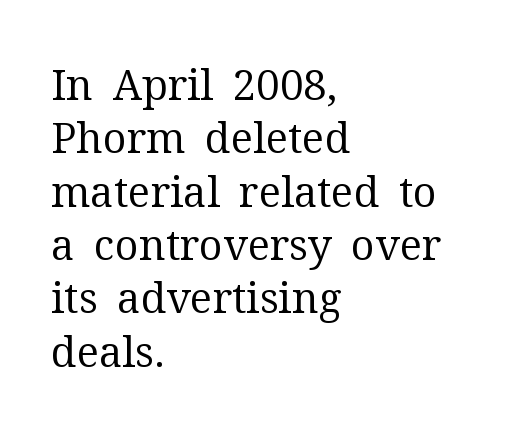
{"serif": "yes", "italic": "no", "bold": "no", "weight": "regular", "width": "normal", "stroke_contrast": "medium", "x_height": "medium", "monospaced": "no", "underline": "no", "align": "left", "line_spacing": "normal", "line_spacing_ratio": 1.27, "letter_spacing": "normal", "letter_spacing_em": 0.0, "glyph_px": 42}
